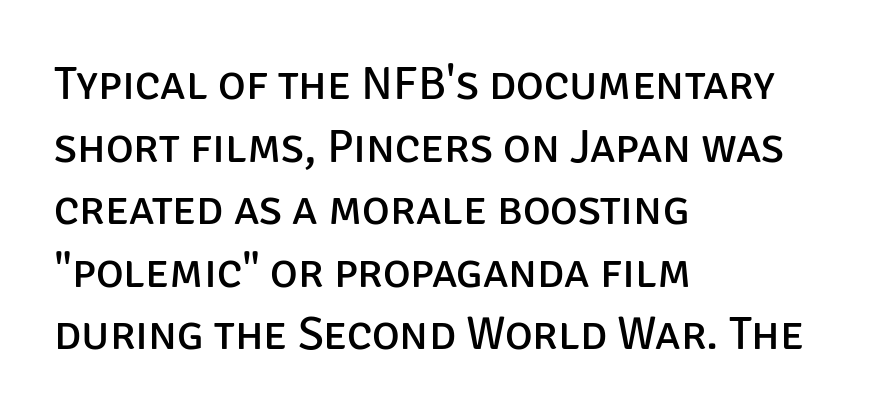
Think of a printed novel: that variable character pitch is what you see here. The weight would be labelled regular, book, light, or lighter still. The block of text has a typical density, with ordinary space between rows. A typesetter would mark this as roman, not italic.
